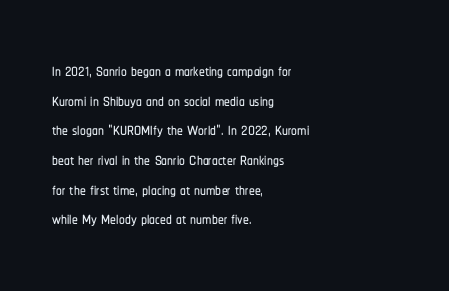
The image shows 23 px text type, upright; set left-aligned, normal line spacing (1.29x), normal letter spacing, not underlined.
